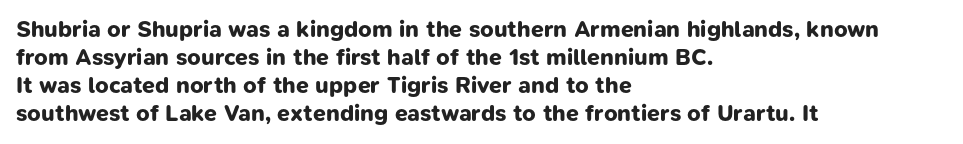
{"bold": "yes", "underline": "no", "align": "left", "line_spacing_ratio": 1.22, "letter_spacing": "normal", "letter_spacing_em": 0.0, "glyph_px": 23}
